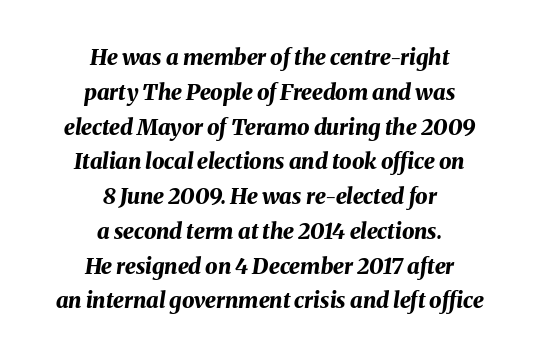
{"italic": "yes", "lean": "right", "slant_degrees": 8, "bold": "yes", "underline": "no", "align": "center", "line_spacing": "normal", "line_spacing_ratio": 1.58, "letter_spacing": "normal", "letter_spacing_em": 0.0, "glyph_px": 22}
